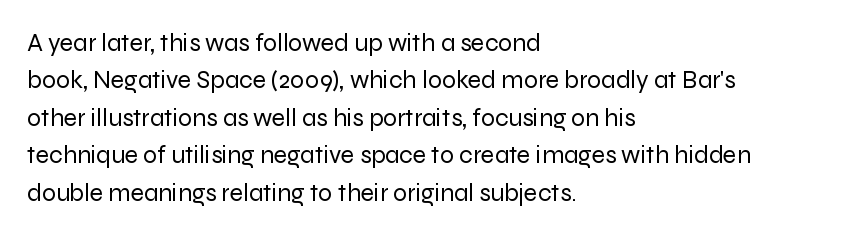
Q: Is the text bold? A: No.
Q: Is the text italic (slanted)? A: No, it is upright.
Q: Is the text underlined? A: No.
Q: How is the paragraph aligned? A: Left-aligned.
Q: Is the spacing between letters normal or unusually wide? A: Normal.
Q: Is the spacing between lines tight, normal or loose? A: Normal.
